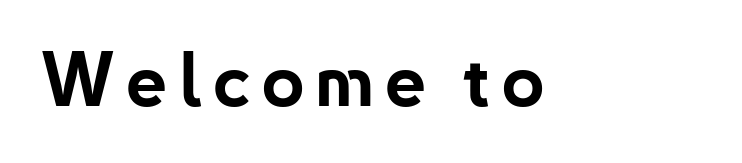
The image shows 75 px bold sans-serif type, upright; set not underlined; low stroke contrast and a small x-height.
